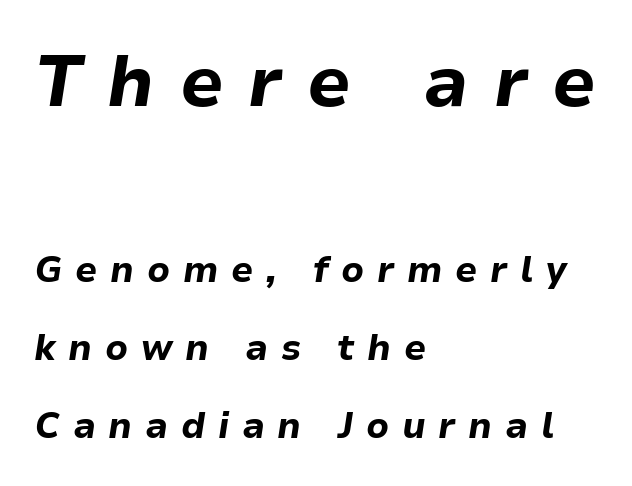
{"italic": "yes", "lean": "right", "slant_degrees": 9, "bold": "yes", "weight": "bold", "width": "normal", "stroke_contrast": "low", "x_height": "medium", "monospaced": "no", "underline": "no", "align": "left", "line_spacing": "loose", "line_spacing_ratio": 2.17, "letter_spacing": "wide", "letter_spacing_em": 0.35, "larger_block": "first", "size_ratio": 1.97, "glyph_px": 71}
